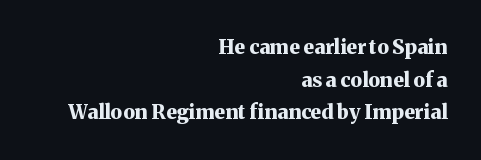
The image shows 20 px bold type, upright; set right-aligned, normal line spacing (1.63x), normal letter spacing, not underlined.
